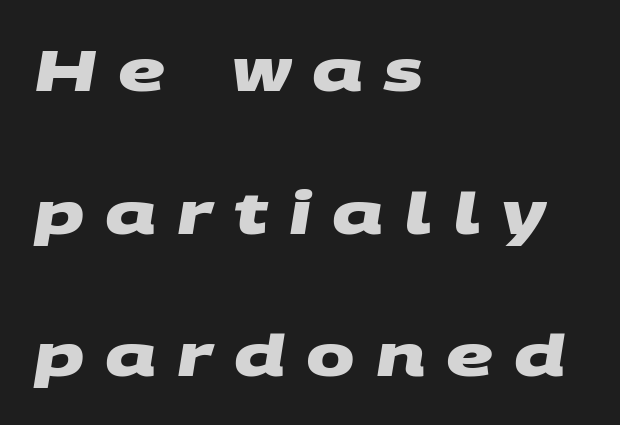
{"serif": "no", "bold": "yes", "weight": "heavy", "width": "wide", "stroke_contrast": "medium", "x_height": "large", "monospaced": "no", "underline": "no", "align": "left", "line_spacing": "loose", "line_spacing_ratio": 2.46, "letter_spacing": "wide", "letter_spacing_em": 0.36, "glyph_px": 58}
